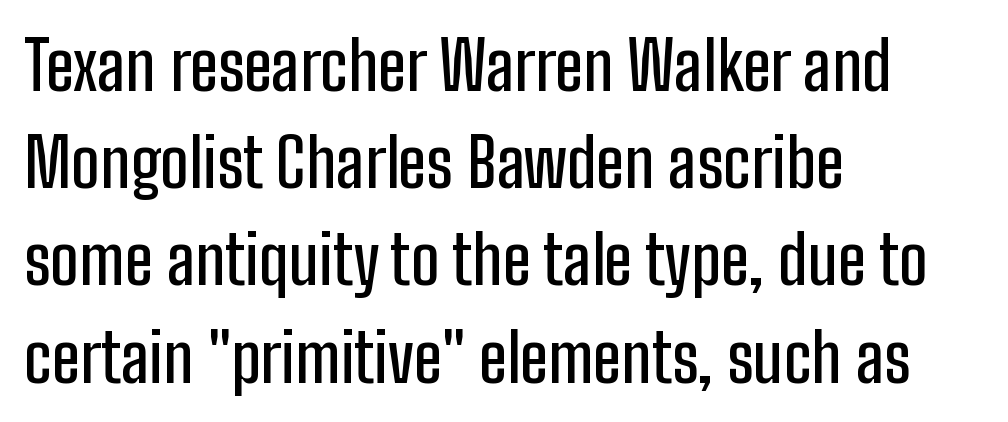
The image shows 68 px condensed sans-serif type, upright; set left-aligned, normal line spacing (1.43x), normal letter spacing, not underlined; low stroke contrast and a medium x-height.
